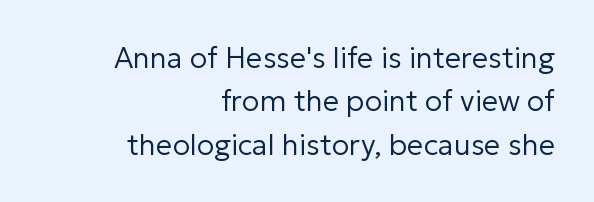
{"serif": "no", "italic": "no", "bold": "no", "weight": "regular", "width": "normal", "stroke_contrast": "low", "x_height": "medium", "monospaced": "no", "underline": "no", "align": "right", "line_spacing": "normal", "line_spacing_ratio": 1.5, "letter_spacing": "normal", "letter_spacing_em": 0.0, "glyph_px": 29}
